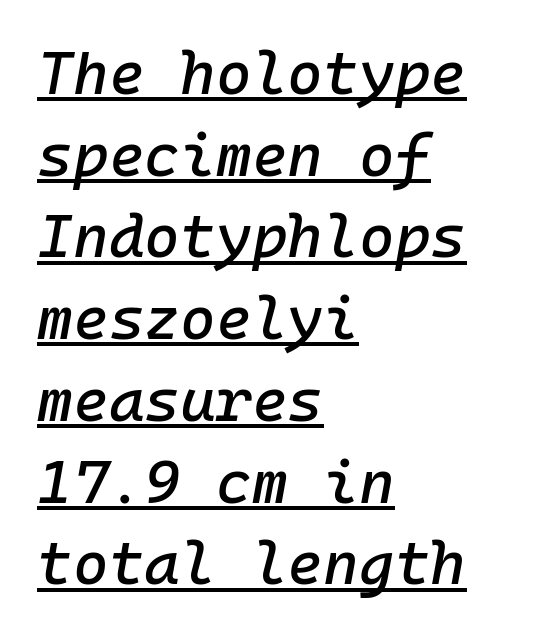
Each line of the rendering has a horizontal stroke beneath the glyphs. The passage shown has conventional tracking throughout. You could count columns in this text — the font is strictly monospaced. These lines are set flush left with a ragged right edge. Baseline-to-baseline distance is the conventional proportion of letter height. Notice how the stems are inclined rather than vertical — that's the hallmark of italics.
